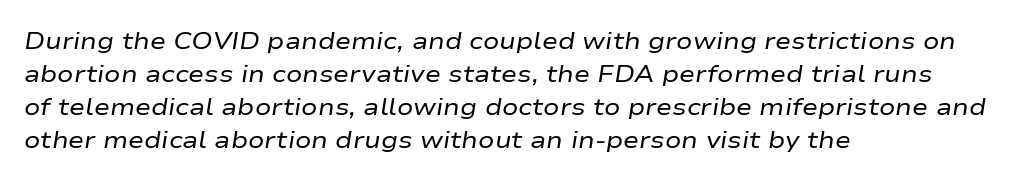
Q: Is the text bold? A: No.
Q: Is the text italic (slanted)? A: Yes, it leans right by about 9 degrees.
Q: Is the text underlined? A: No.
Q: How is the paragraph aligned? A: Left-aligned.
Q: Is the spacing between letters normal or unusually wide? A: Normal.
Q: Is the spacing between lines tight, normal or loose? A: Normal.
